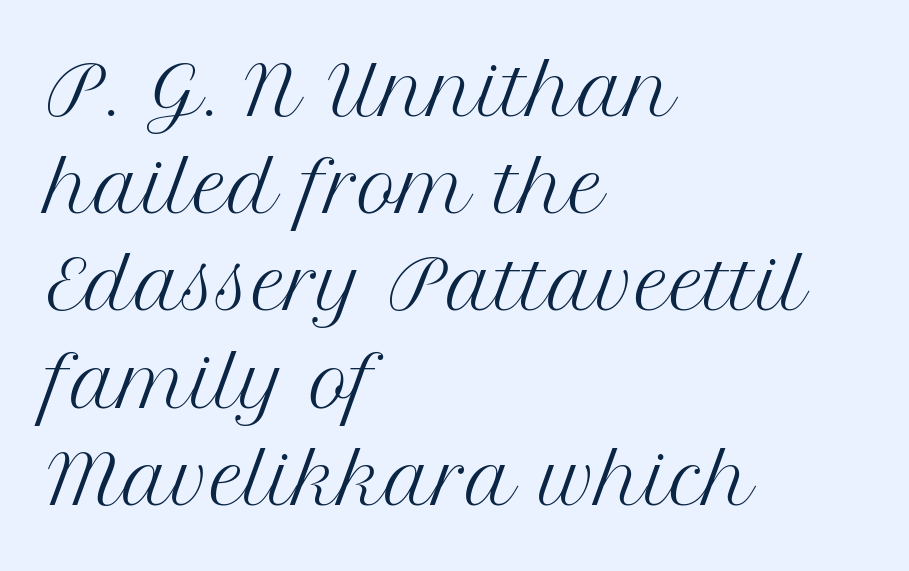
The foot of each line stays bare and open. Compared with typical paragraphs, the rows here are spaced about the same. The rag falls on the right side of this text block.
